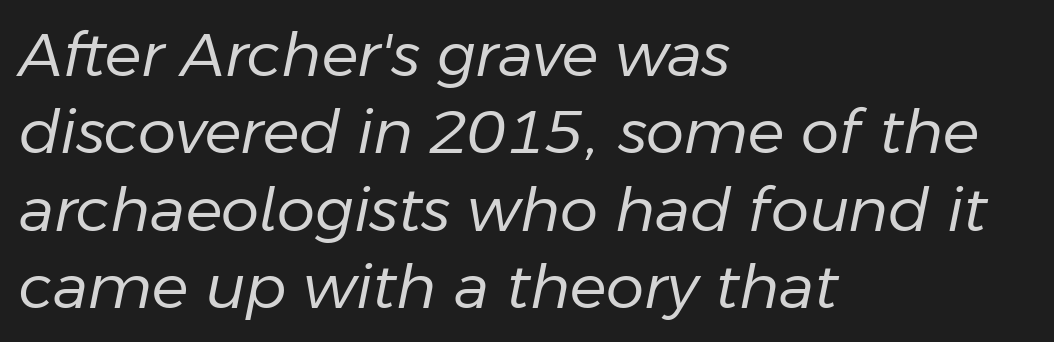
Is the type heavy? It reads as light-to-regular instead. Summary of vertical rhythm: regular, with standard interline spacing. Check the space under the baseline: it is left empty. The specimen reads as italic at a glance.
